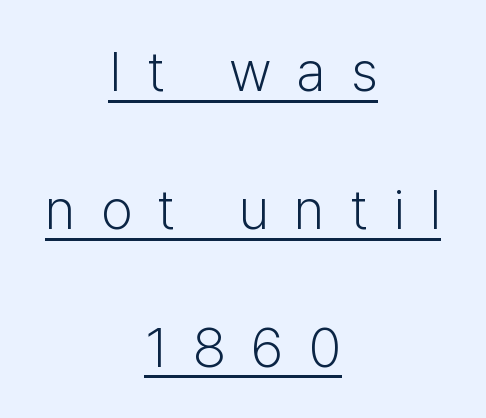
Q: Is the text bold? A: No.
Q: Is the text italic (slanted)? A: No, it is upright.
Q: Is the typeface a serif or a sans-serif typeface? A: Sans-serif.
Q: Is the text underlined? A: Yes.
Q: How is the paragraph aligned? A: Centered.
Q: Is the spacing between letters normal or unusually wide? A: Unusually wide.
Q: Is the spacing between lines tight, normal or loose? A: Loose.
Q: Width (condensed, normal, or wide)? A: Normal.
Q: Stroke contrast? A: Low.
Q: x-height? A: Medium.
Q: Monospaced? A: No.
